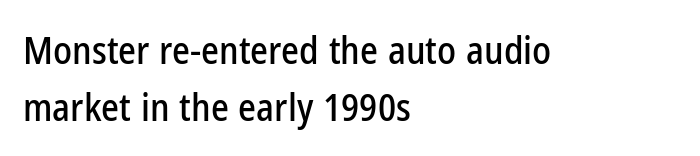
The image shows 38 px condensed sans-serif type, upright; set left-aligned, normal line spacing (1.5x), normal letter spacing, not underlined; low stroke contrast and a medium x-height.
